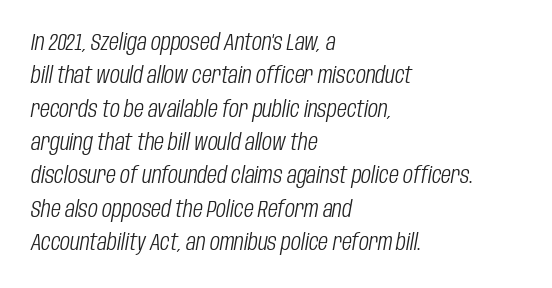
{"italic": "yes", "lean": "right", "slant_degrees": 10, "bold": "no", "underline": "no", "align": "left", "line_spacing": "normal", "line_spacing_ratio": 1.45, "letter_spacing": "normal", "letter_spacing_em": 0.0, "glyph_px": 23}
